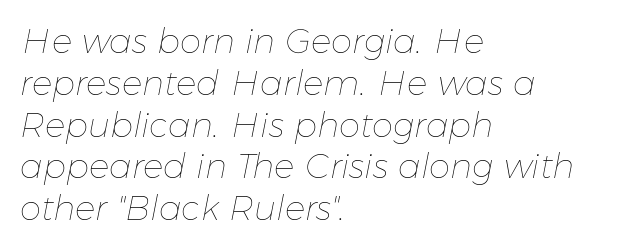
The image shows 34 px thin type, italic (leaning right); set left-aligned, line spacing 1.23x, normal letter spacing, not underlined; low stroke contrast and a medium x-height.
